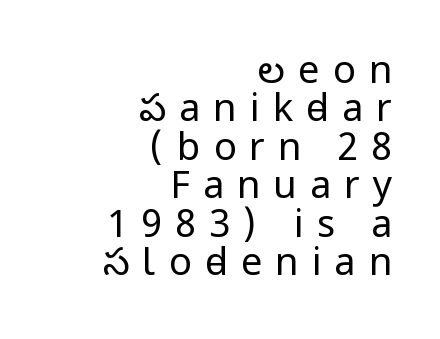
The words here are not underlined. The leading is snug, giving the passage a crowded texture. Upright lettering throughout. This sample uses a sans-serif face. These lines are set flush right with a ragged left edge. How are the letters spaced? Widely, with obvious added tracking.
